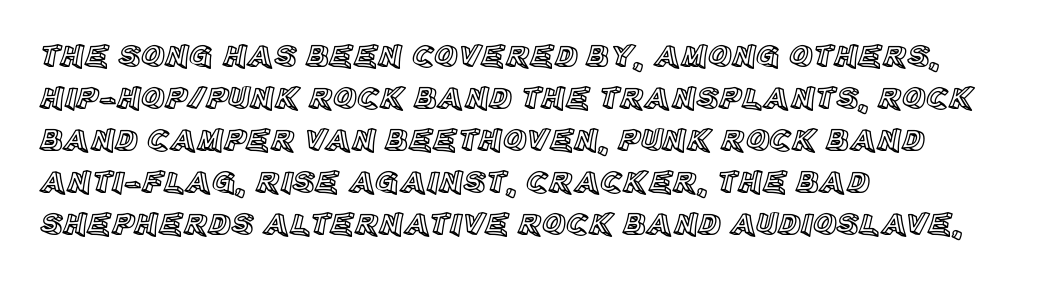
The image shows 32 px text type; set left-aligned, normal line spacing (1.31x), normal letter spacing, not underlined; a large x-height.
